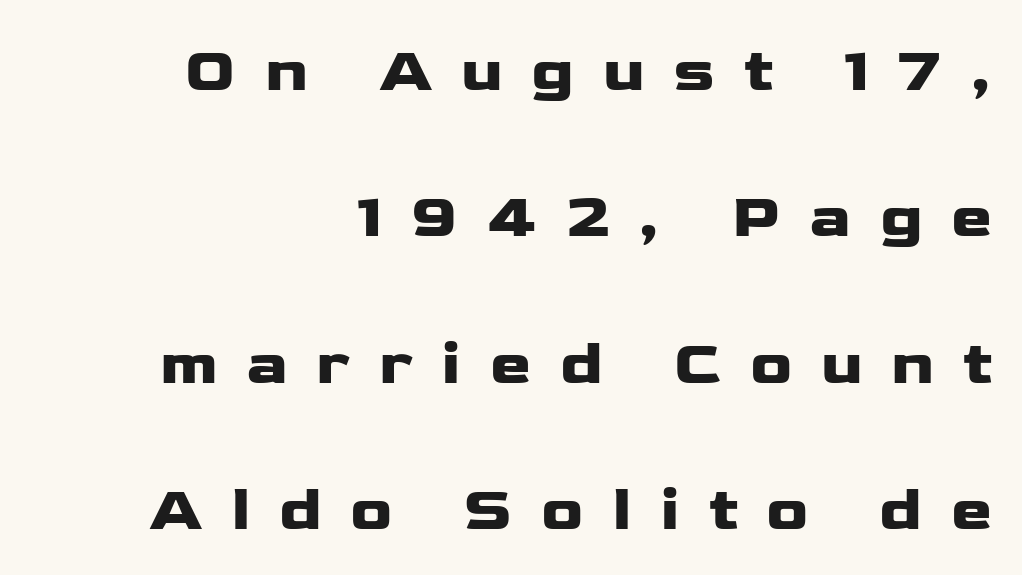
Posture: straight, roman, zero tilt. Check where the strokes stop: nothing finishes them off — pure sans. Here the designer chose a conventional face with non-uniform glyph widths. Tracking here is generous; glyphs stand well apart from one another.
